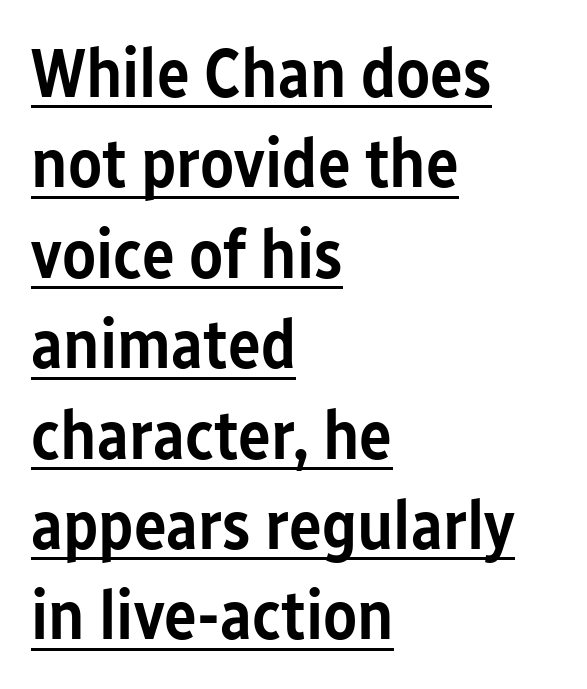
The image shows 69 px semibold, condensed sans-serif type, upright; set left-aligned, normal line spacing (1.31x), normal letter spacing, underlined; low stroke contrast and a medium x-height.
